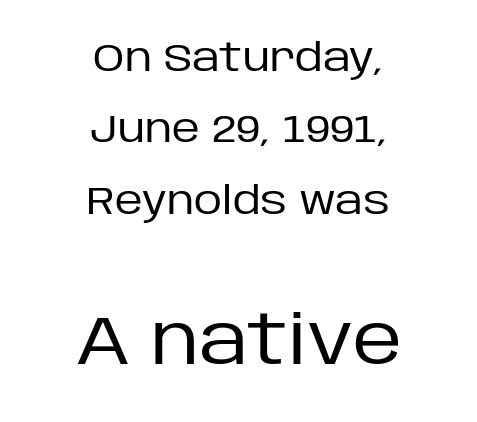
A centered setting, common on invitations and titles, is used for this passage. A typesetter would label this face a sans. Note the varied advance widths — an 'i' is clearly narrower than an 'm'. Italic: no, the glyphs are upright roman. Bigger letters appear in the bottom chunk; the top chunk is reduced.
